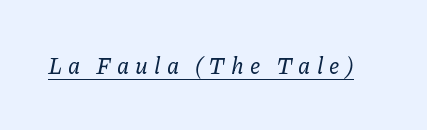
Notice how a bar underscores the lettering throughout. Substantial extra tracking has been applied to these lines. The font's italic variant was chosen for this text.
